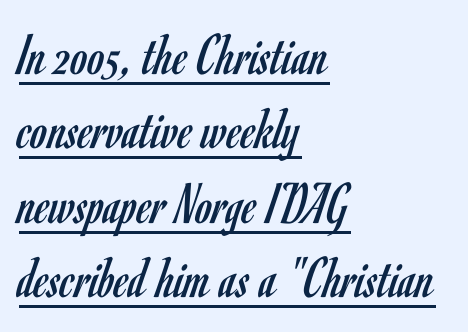
Is the block centered? No — it sits flush against the left margin. Varying glyph widths throughout — classic text-font behaviour. Nothing unusual about the tracking: characters are spaced as the font intends. The lettering is marked with a stroke running underneath it. Font category for this specimen: sans-serif. The characters are drawn with everyday or finer stroke widths.
